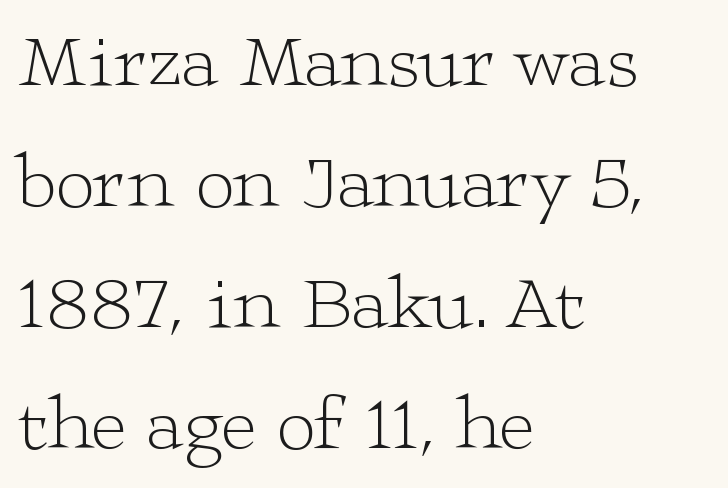
{"serif": "yes", "italic": "no", "bold": "no", "weight": "light", "width": "wide", "stroke_contrast": "low", "x_height": "medium", "monospaced": "no", "underline": "no", "align": "left", "line_spacing": "normal", "line_spacing_ratio": 1.57, "letter_spacing": "normal", "letter_spacing_em": 0.0, "glyph_px": 77}
